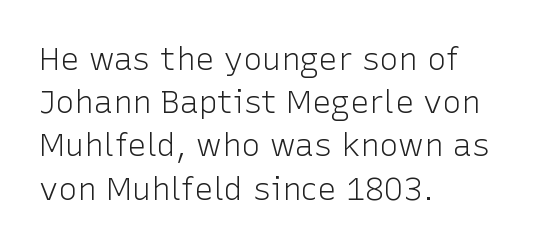
Q: Is the text bold? A: No.
Q: Is the text italic (slanted)? A: No, it is upright.
Q: Is the typeface a serif or a sans-serif typeface? A: Sans-serif.
Q: Is the text underlined? A: No.
Q: How is the paragraph aligned? A: Left-aligned.
Q: Is the spacing between letters normal or unusually wide? A: Normal.
Q: Is the spacing between lines tight, normal or loose? A: Normal.
Q: Width (condensed, normal, or wide)? A: Normal.
Q: Stroke contrast? A: Low.
Q: x-height? A: Medium.
Q: Monospaced? A: No.
